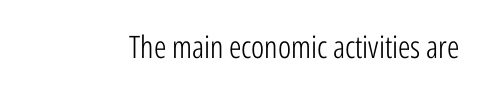
The image shows 31 px light, condensed sans-serif type, upright; set normal letter spacing, not underlined; low stroke contrast and a medium x-height.
